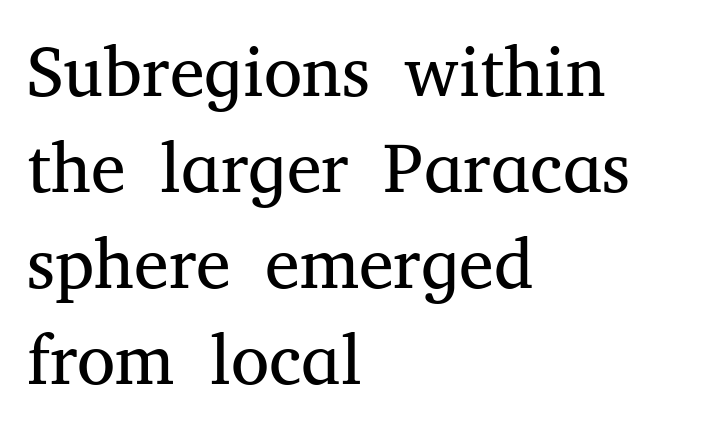
{"serif": "yes", "italic": "no", "bold": "no", "weight": "regular", "width": "normal", "stroke_contrast": "medium", "x_height": "medium", "monospaced": "no", "underline": "no", "align": "left", "line_spacing": "normal", "line_spacing_ratio": 1.37, "letter_spacing": "normal", "letter_spacing_em": 0.0, "glyph_px": 70}
